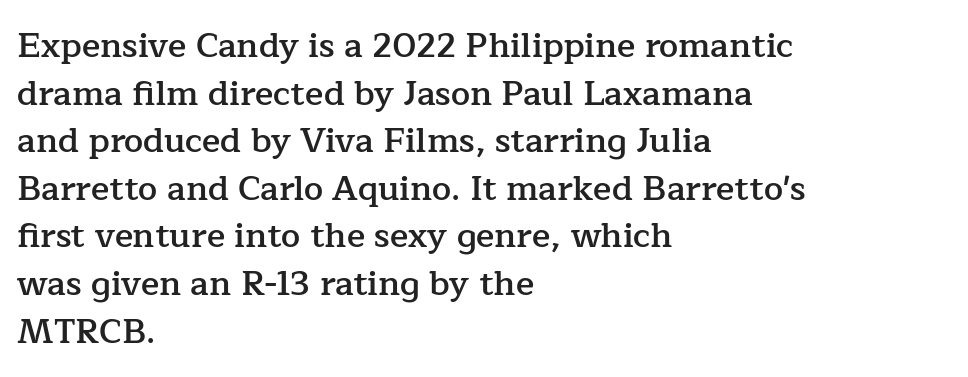
{"serif": "yes", "italic": "no", "bold": "semi", "weight": "semibold", "width": "normal", "stroke_contrast": "low", "x_height": "medium", "monospaced": "no", "underline": "no", "align": "left", "line_spacing": "normal", "line_spacing_ratio": 1.4, "letter_spacing": "normal", "letter_spacing_em": 0.0, "glyph_px": 34}
